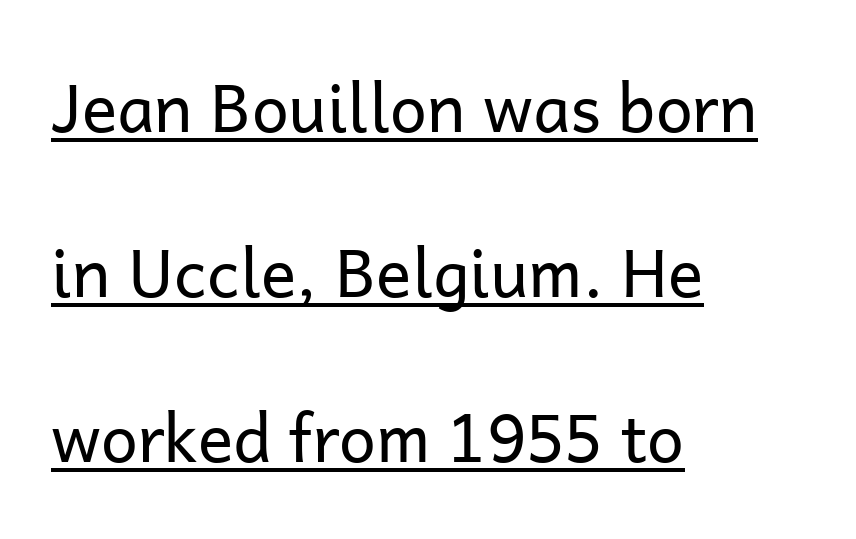
Q: Is the text bold? A: No.
Q: Is the text italic (slanted)? A: No, it is upright.
Q: Is the typeface a serif or a sans-serif typeface? A: Sans-serif.
Q: Is the text underlined? A: Yes.
Q: How is the paragraph aligned? A: Left-aligned.
Q: Is the spacing between letters normal or unusually wide? A: Normal.
Q: Is the spacing between lines tight, normal or loose? A: Loose.
Q: Width (condensed, normal, or wide)? A: Normal.
Q: Stroke contrast? A: Low.
Q: x-height? A: Medium.
Q: Monospaced? A: No.
